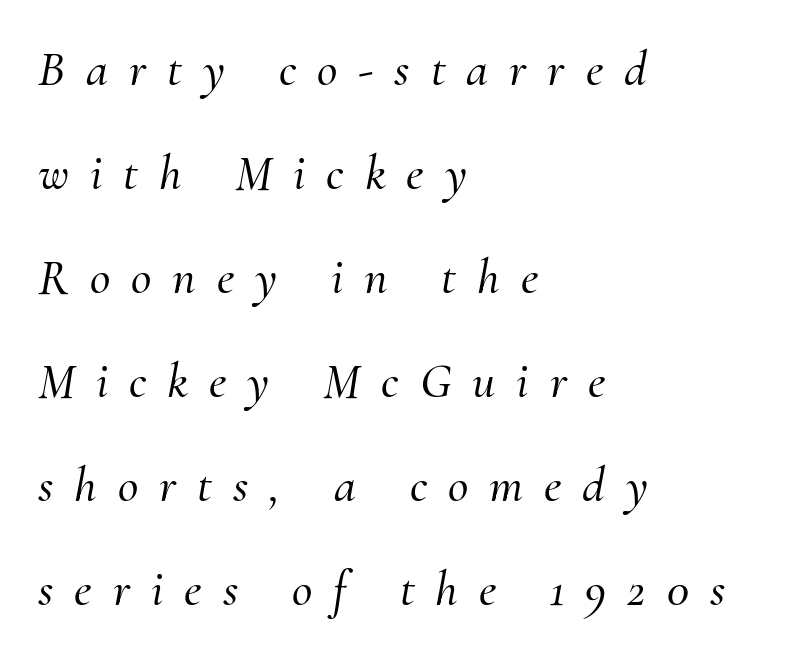
Q: Is the text italic (slanted)? A: Yes, it leans right by about 10 degrees.
Q: Is the typeface a serif or a sans-serif typeface? A: Serif.
Q: Is the text underlined? A: No.
Q: How is the paragraph aligned? A: Left-aligned.
Q: Is the spacing between letters normal or unusually wide? A: Unusually wide.
Q: Is the spacing between lines tight, normal or loose? A: Loose.
Q: Width (condensed, normal, or wide)? A: Normal.
Q: Stroke contrast? A: Medium.
Q: x-height? A: Small.
Q: Monospaced? A: No.
